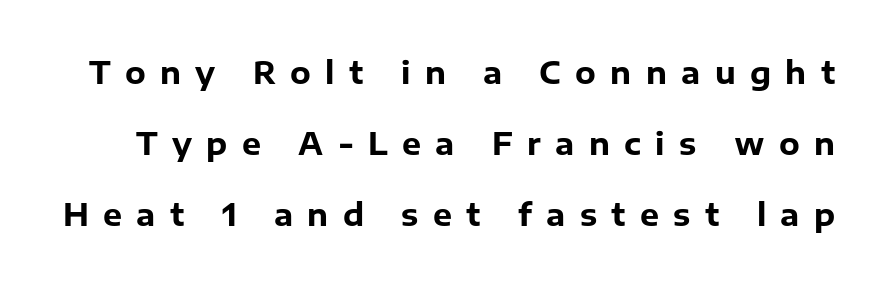
The image shows 30 px heavy sans-serif type, upright; set loose line spacing (2.36x), unusually wide letter spacing (+0.48 em), not underlined; low stroke contrast and a medium x-height.
